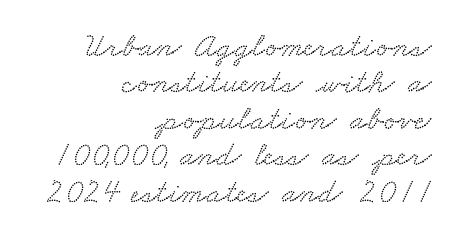
The letters advance in unequal steps, a hallmark of proportional type. Spacing between characters is what you'd get straight out of the box. Casual observation: everything's shoved over to the right. In terms of letterform style, serifs are clearly present. Summary of vertical rhythm: compact, with narrow interline spacing.
